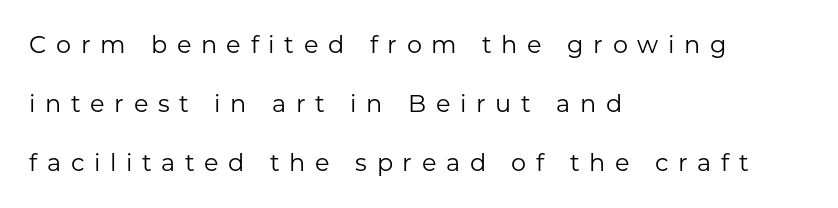
The leading is generous, giving the passage an open texture. Stroke thickness stays within the range of a standard reading face or lighter. Bare-footed words on every line. Horizontally, the lines are justified to the leading edge only. It's the straight-up-and-down kind of type.
